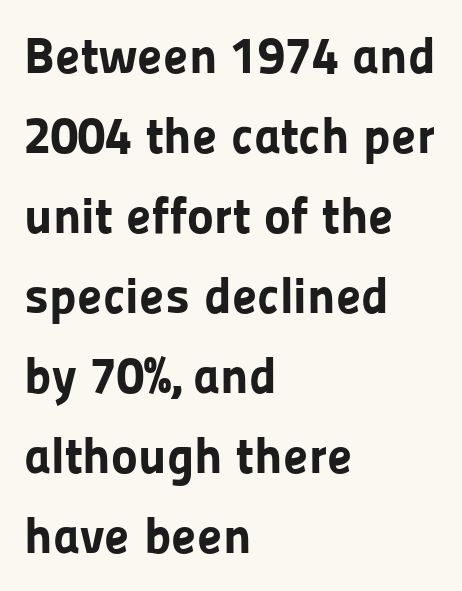
Visually the block forms a straight wall on the left and a jagged coastline on the right. Plain, unruled lines of type. These lines are rendered in a variable-pitch font. The gaps between neighbouring characters are ordinary and unremarkable. Horizontal bands of white between lines are of average thickness.
